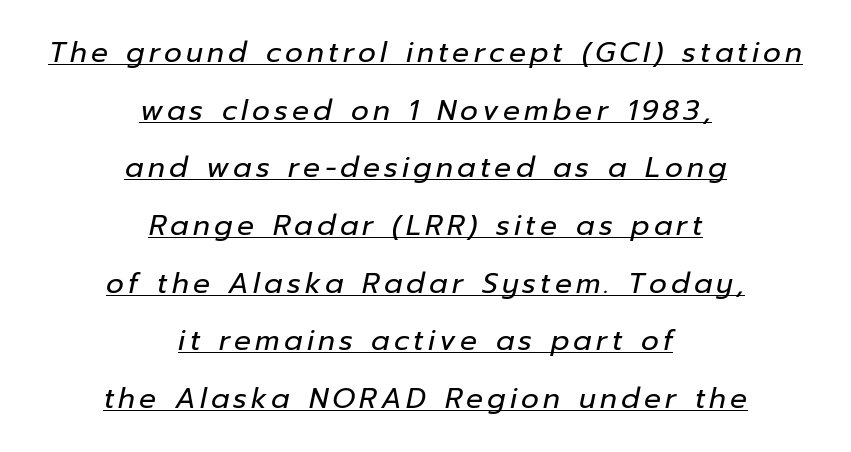
{"italic": "yes", "lean": "right", "slant_degrees": 12, "bold": "no", "weight": "regular", "width": "normal", "stroke_contrast": "low", "x_height": "medium", "monospaced": "no", "underline": "yes", "align": "center", "line_spacing": "loose", "line_spacing_ratio": 2.06, "glyph_px": 28}
